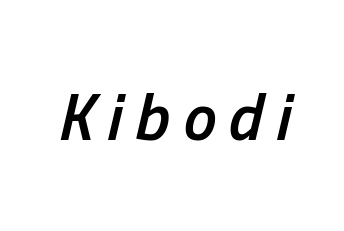
Q: Is the text bold? A: Semi-bold.
Q: Is the text italic (slanted)? A: Yes, it leans right by about 13 degrees.
Q: Is the text underlined? A: No.
Q: Width (condensed, normal, or wide)? A: Condensed.
Q: Stroke contrast? A: Low.
Q: x-height? A: Medium.
Q: Monospaced? A: No.
